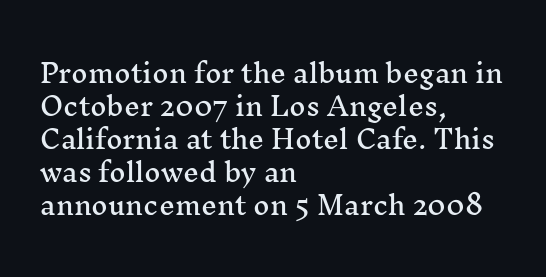
Q: Is the text italic (slanted)? A: No, it is upright.
Q: Is the text underlined? A: No.
Q: How is the paragraph aligned? A: Left-aligned.
Q: Is the spacing between letters normal or unusually wide? A: Normal.
Q: Is the spacing between lines tight, normal or loose? A: Normal.
